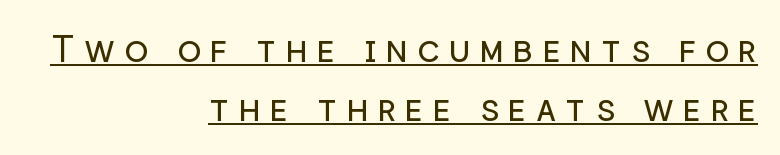
{"serif": "no", "italic": "no", "bold": "no", "weight": "regular", "width": "normal", "stroke_contrast": "low", "x_height": "medium", "monospaced": "no", "underline": "yes", "align": "right", "line_spacing": "normal", "line_spacing_ratio": 1.63, "letter_spacing": "wide", "letter_spacing_em": 0.25, "glyph_px": 36}
